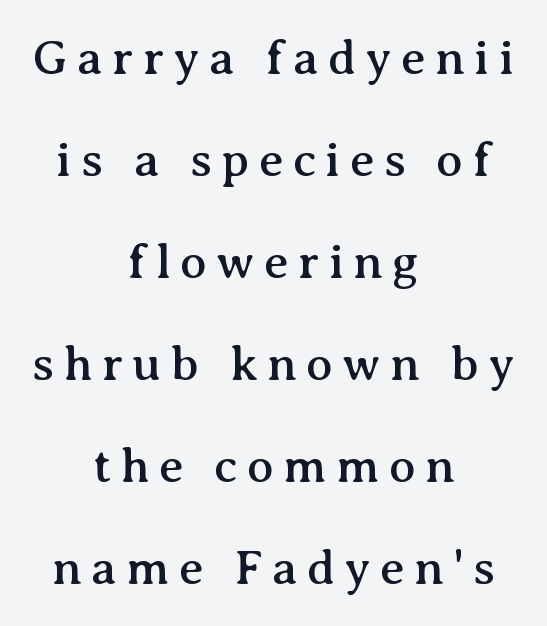
The letters stand upright; this is a roman face. The lines are spread far apart with generous leading. Has an underline been added? It has not. Is this a sans? No — the strokes have serifs. The face used here is proportionally spaced, like ordinary book or web type.
